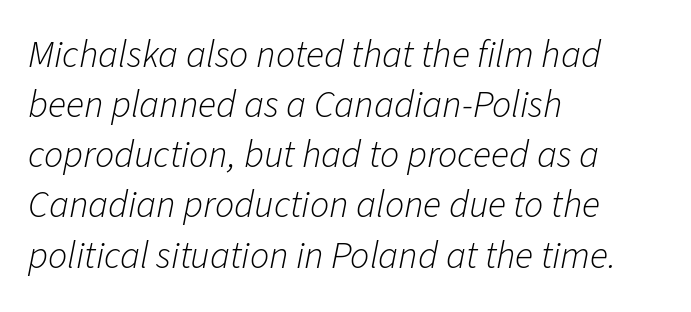
The passage shown is typed in a proportional face where columns would drift. Caption: multi-line text, flush left, ragged right. The letters are slanted; this is an italic face. These lines keep a tight, regular rhythm from letter to letter.
